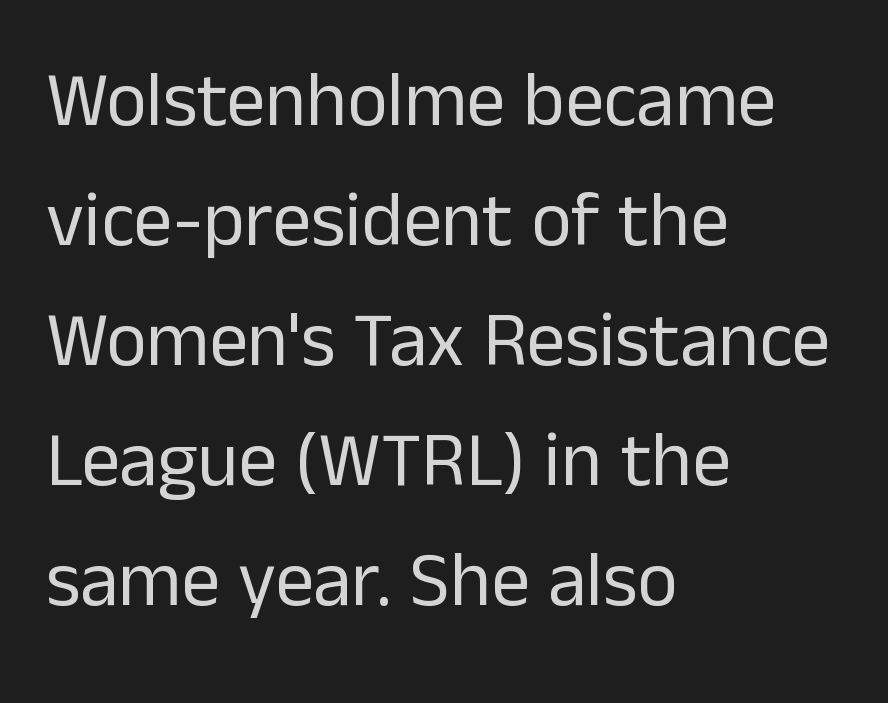
Q: Is the text bold? A: No.
Q: Is the text italic (slanted)? A: No, it is upright.
Q: Is the typeface a serif or a sans-serif typeface? A: Sans-serif.
Q: Is the text underlined? A: No.
Q: How is the paragraph aligned? A: Left-aligned.
Q: Is the spacing between letters normal or unusually wide? A: Normal.
Q: Is the spacing between lines tight, normal or loose? A: Normal.
Q: Width (condensed, normal, or wide)? A: Normal.
Q: Stroke contrast? A: Low.
Q: x-height? A: Medium.
Q: Monospaced? A: No.
